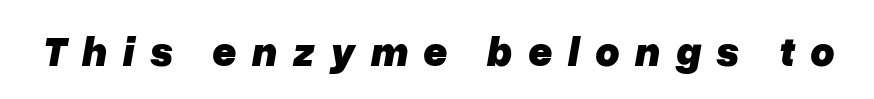
The image shows 42 px heavy type, italic (leaning right); set unusually wide letter spacing (+0.36 em), not underlined; low stroke contrast and a medium x-height.
